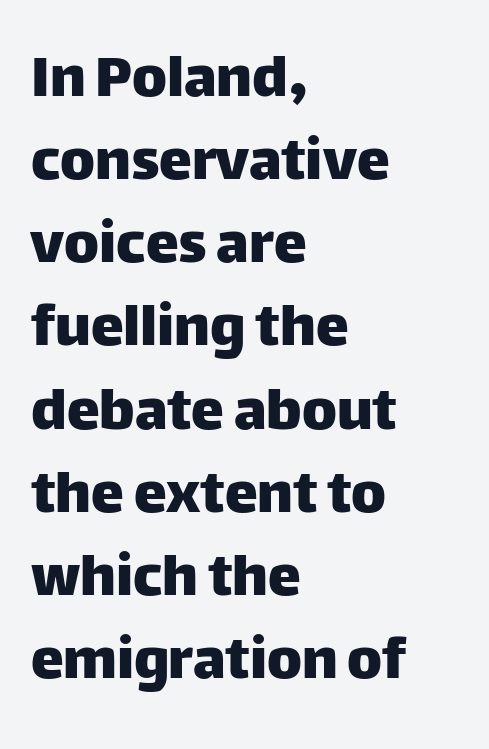
The image shows 66 px sans-serif type, upright; set left-aligned, normal line spacing (1.26x), normal letter spacing, not underlined; low stroke contrast and a large x-height.
